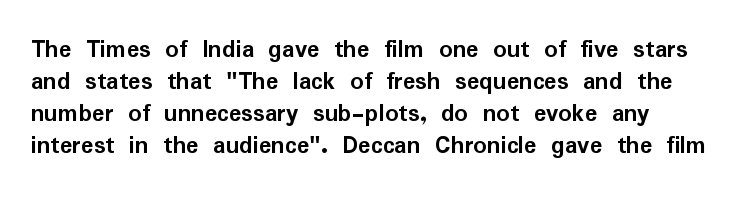
The image shows 26 px bold type, upright; set left-aligned, line spacing 1.23x, normal letter spacing, not underlined.
